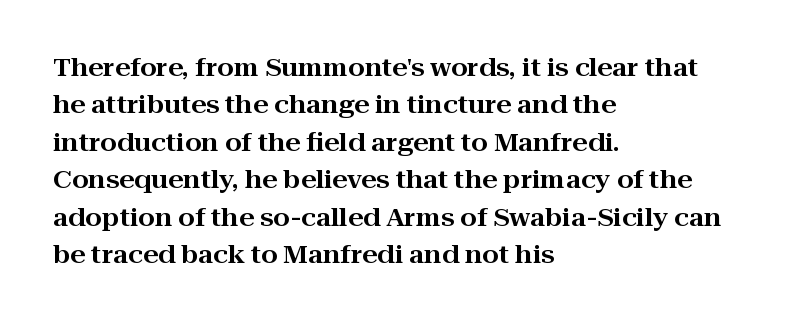
Quick note: interline space is typical. Ordinary non-slanted type is in use. The glyphs are unaccompanied by any horizontal stroke below them. The setting favours the left margin, as ordinary paragraphs usually do.
